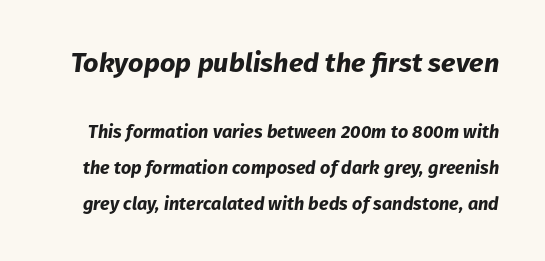
Q: Is the text bold? A: Yes.
Q: Is the text italic (slanted)? A: Yes, it leans right by about 8 degrees.
Q: Is the text underlined? A: No.
Q: Is the spacing between letters normal or unusually wide? A: Normal.
Q: Is the spacing between lines tight, normal or loose? A: Loose.
Q: Which block of text is set in a larger size, the first (top) or the second (bottom)? A: The first (top) one.
